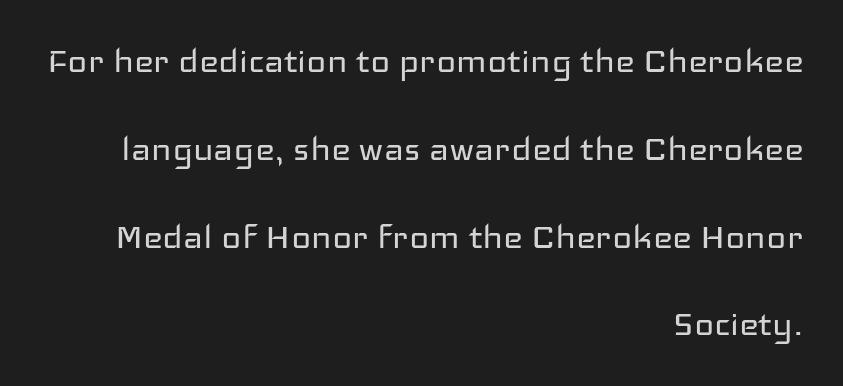
The image shows 42 px regular-weight, wide sans-serif type, upright; set right-aligned, loose line spacing (2.09x), normal letter spacing, not underlined; low stroke contrast and a medium x-height.
